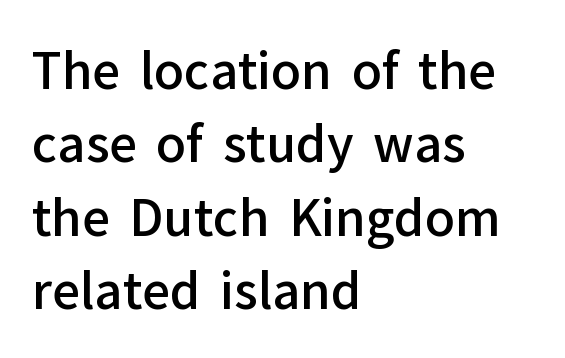
Q: Is the text bold? A: Semi-bold.
Q: Is the text italic (slanted)? A: No, it is upright.
Q: Is the typeface a serif or a sans-serif typeface? A: Sans-serif.
Q: Is the text underlined? A: No.
Q: How is the paragraph aligned? A: Left-aligned.
Q: Is the spacing between letters normal or unusually wide? A: Normal.
Q: Is the spacing between lines tight, normal or loose? A: Normal.
Q: Width (condensed, normal, or wide)? A: Normal.
Q: Stroke contrast? A: Low.
Q: x-height? A: Medium.
Q: Monospaced? A: No.
